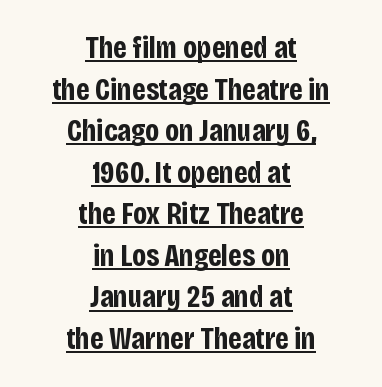
The image shows 31 px bold, condensed sans-serif type, upright; set centered, normal line spacing (1.34x), normal letter spacing, underlined; low stroke contrast and a large x-height.
